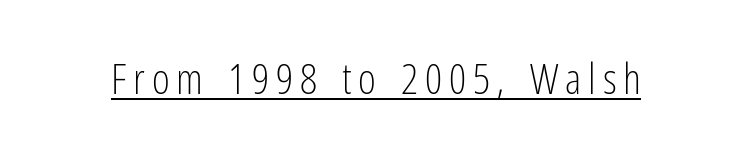
Underline: present. The letters advance in unequal steps, a hallmark of proportional type. Ascenders rise straight up at ninety degrees. Weight: in the light-to-regular range.
